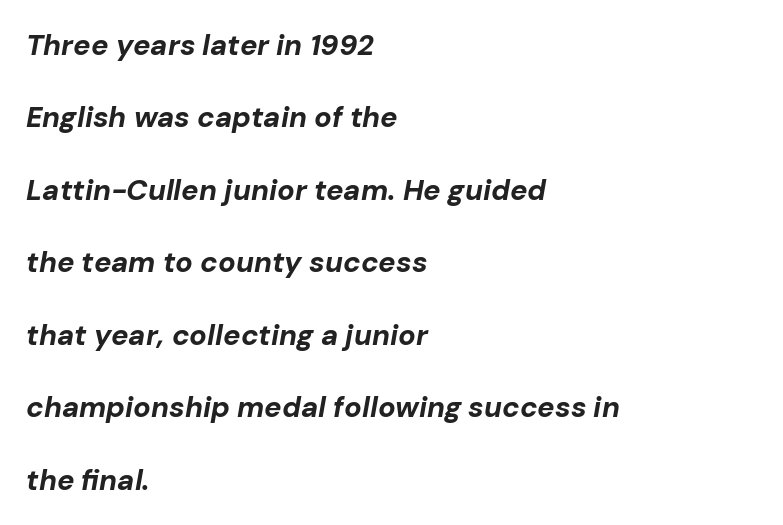
{"italic": "yes", "lean": "right", "slant_degrees": 10, "bold": "yes", "weight": "bold", "width": "normal", "stroke_contrast": "low", "x_height": "medium", "monospaced": "no", "underline": "no", "align": "left", "line_spacing": "loose", "line_spacing_ratio": 2.5, "letter_spacing": "normal", "letter_spacing_em": 0.0, "glyph_px": 29}
